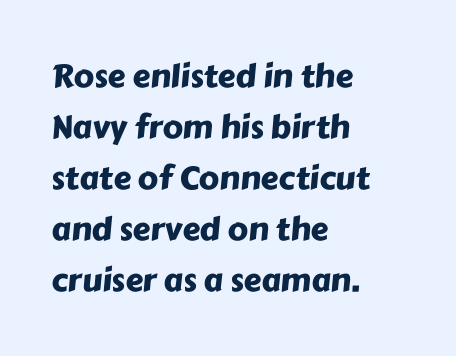
These lines are rendered in a variable-pitch font. Alignment: flush left. Leading: standard. To sum up the face: it is a sans, with no serifs. Inter-character spacing is left at the font's built-in metrics.
